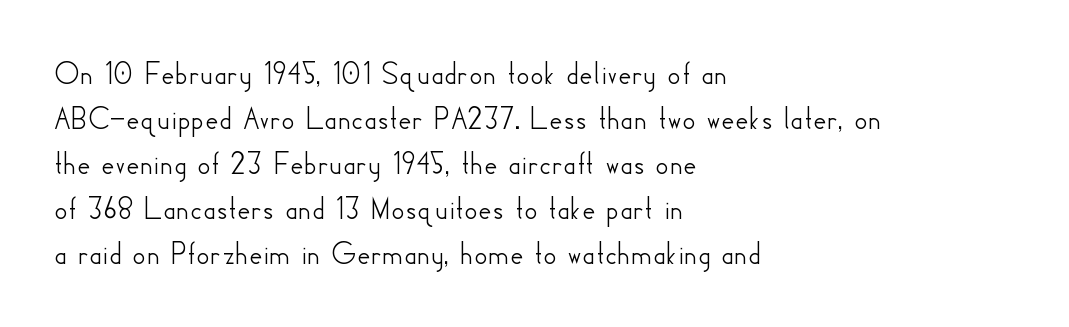
The image shows 33 px sans-serif type, upright; set left-aligned, normal line spacing (1.36x), normal letter spacing, not underlined; low stroke contrast and a small x-height.
